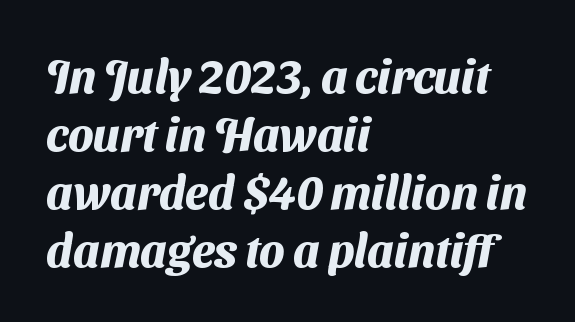
The rendering uses a moderate line-height, typical for paragraphs. Students, note that the glyphs here touch the page at normal intervals. I'd call this a sans setting — the letters go barefoot. Line starts are locked; line ends wander. These lines are rendered in a variable-pitch font. A bare baseline throughout the passage.
